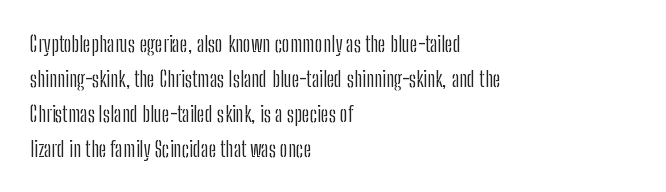
Every stem runs plumb, perpendicular to the baseline. Ink coverage per letter is moderate at most. Does extra space separate the letters? No, they use regular spacing. Line starts are locked; line ends wander. If you measured baseline to baseline, you'd find a middling distance.
